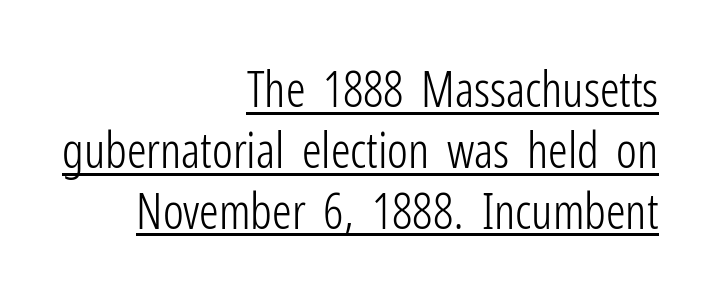
{"serif": "no", "italic": "no", "bold": "no", "weight": "light", "width": "condensed", "stroke_contrast": "low", "x_height": "medium", "monospaced": "no", "underline": "yes", "align": "right", "line_spacing_ratio": 1.24, "letter_spacing": "normal", "letter_spacing_em": 0.0, "glyph_px": 49}
